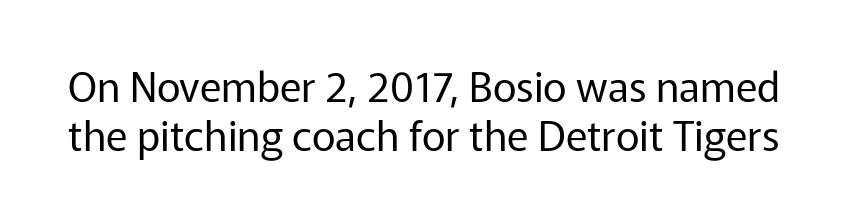
The image shows 41 px regular-weight sans-serif type, upright; set line spacing 1.19x, normal letter spacing, not underlined; low stroke contrast and a medium x-height.
